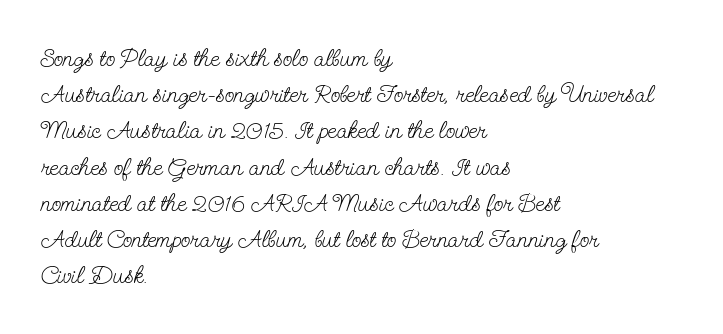
The image shows 25 px text type; set left-aligned, normal line spacing (1.45x), normal letter spacing, not underlined.
